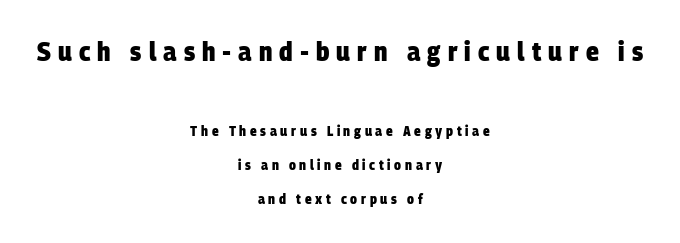
Q: Is the text bold? A: Yes.
Q: Is the text underlined? A: No.
Q: How is the paragraph aligned? A: Centered.
Q: Is the spacing between letters normal or unusually wide? A: Unusually wide.
Q: Is the spacing between lines tight, normal or loose? A: Loose.
Q: Which block of text is set in a larger size, the first (top) or the second (bottom)? A: The first (top) one.
